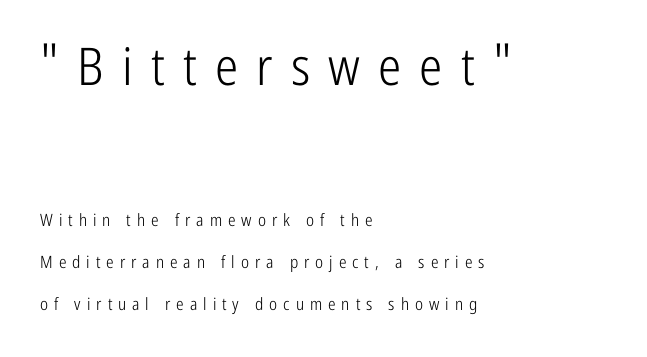
{"serif": "no", "italic": "no", "bold": "no", "weight": "light", "width": "condensed", "stroke_contrast": "low", "x_height": "medium", "monospaced": "no", "underline": "no", "align": "left", "line_spacing": "loose", "line_spacing_ratio": 2.48, "letter_spacing": "wide", "letter_spacing_em": 0.35, "larger_block": "first", "size_ratio": 3.06, "glyph_px": 52}
